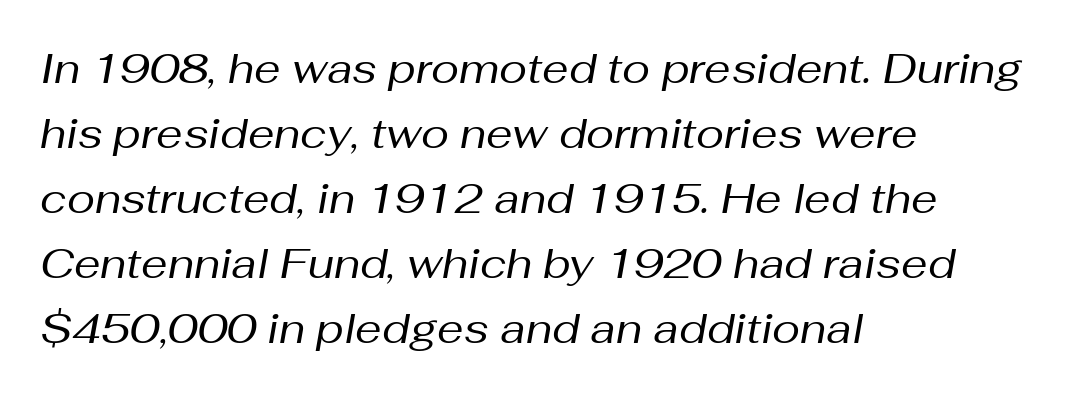
The image shows 42 px regular-weight type, italic (leaning right); set left-aligned, normal line spacing (1.55x), normal letter spacing, not underlined; medium stroke contrast and a medium x-height.
